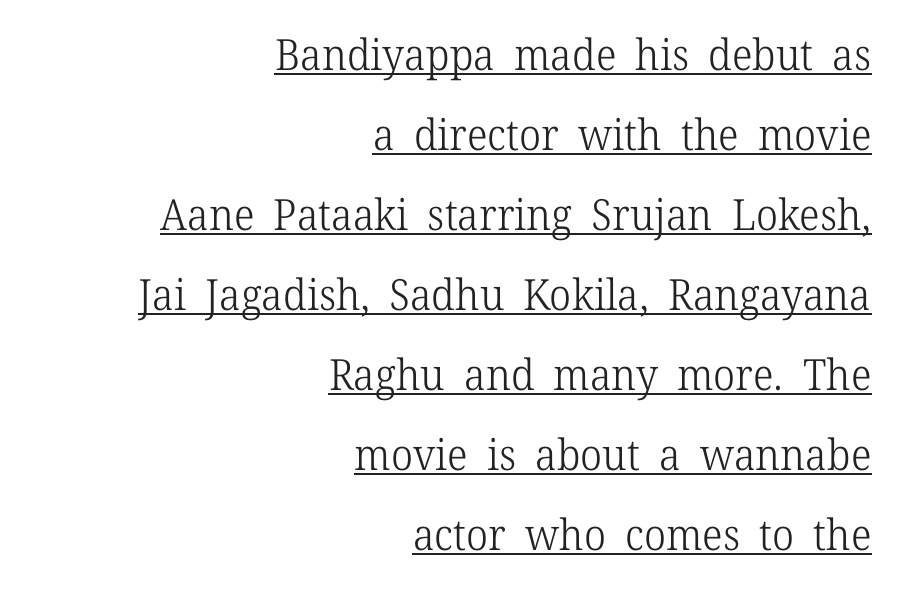
Q: Is the text bold? A: No.
Q: Is the text italic (slanted)? A: No, it is upright.
Q: Is the typeface a serif or a sans-serif typeface? A: Serif.
Q: Is the text underlined? A: Yes.
Q: How is the paragraph aligned? A: Right-aligned.
Q: Is the spacing between letters normal or unusually wide? A: Normal.
Q: Width (condensed, normal, or wide)? A: Normal.
Q: Stroke contrast? A: Low.
Q: x-height? A: Medium.
Q: Monospaced? A: No.
